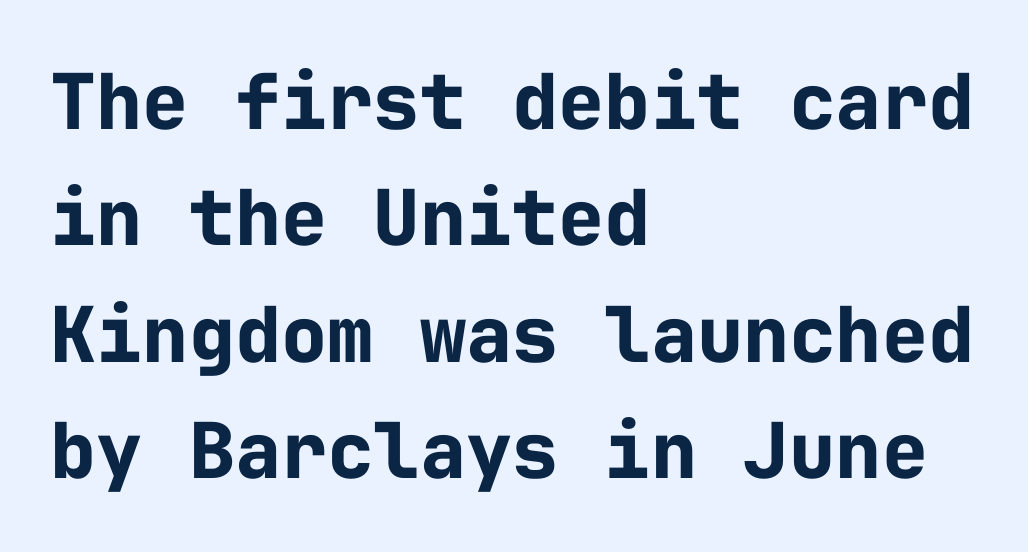
Q: Is the text bold? A: Yes.
Q: Is the text italic (slanted)? A: No, it is upright.
Q: Is the typeface a serif or a sans-serif typeface? A: Sans-serif.
Q: Is the text underlined? A: No.
Q: How is the paragraph aligned? A: Left-aligned.
Q: Is the spacing between letters normal or unusually wide? A: Normal.
Q: Is the spacing between lines tight, normal or loose? A: Normal.
Q: Width (condensed, normal, or wide)? A: Normal.
Q: Stroke contrast? A: Low.
Q: x-height? A: Medium.
Q: Monospaced? A: Yes.
